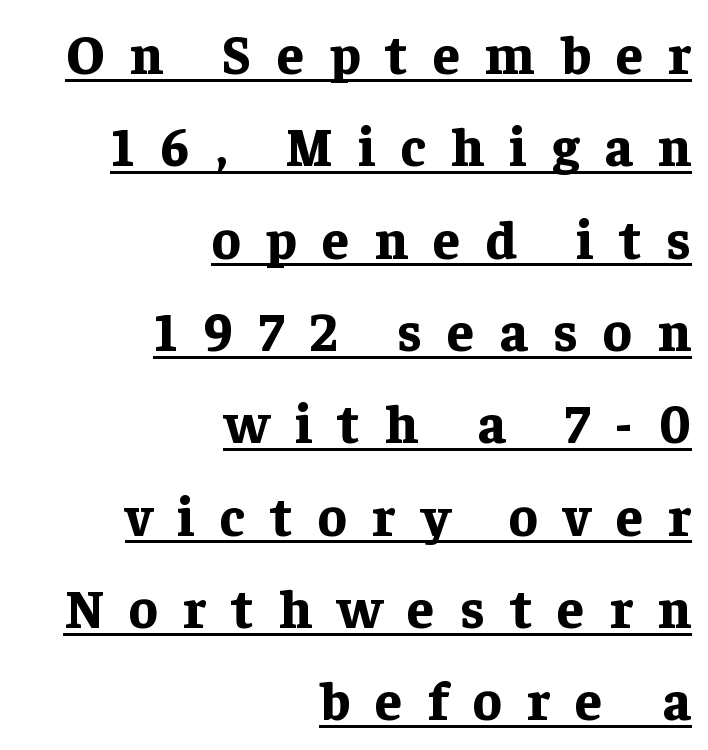
Q: Is the text bold? A: Yes.
Q: Is the text italic (slanted)? A: No, it is upright.
Q: Is the typeface a serif or a sans-serif typeface? A: Serif.
Q: Is the text underlined? A: Yes.
Q: How is the paragraph aligned? A: Right-aligned.
Q: Is the spacing between letters normal or unusually wide? A: Unusually wide.
Q: Width (condensed, normal, or wide)? A: Normal.
Q: Stroke contrast? A: Low.
Q: x-height? A: Medium.
Q: Monospaced? A: No.
